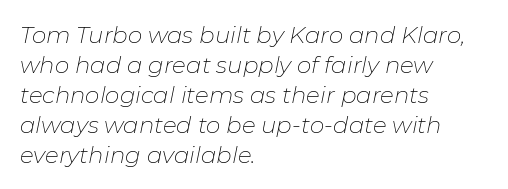
{"italic": "yes", "lean": "right", "slant_degrees": 11, "bold": "no", "underline": "no", "align": "left", "line_spacing": "normal", "line_spacing_ratio": 1.3, "letter_spacing": "normal", "letter_spacing_em": 0.0, "glyph_px": 23}
